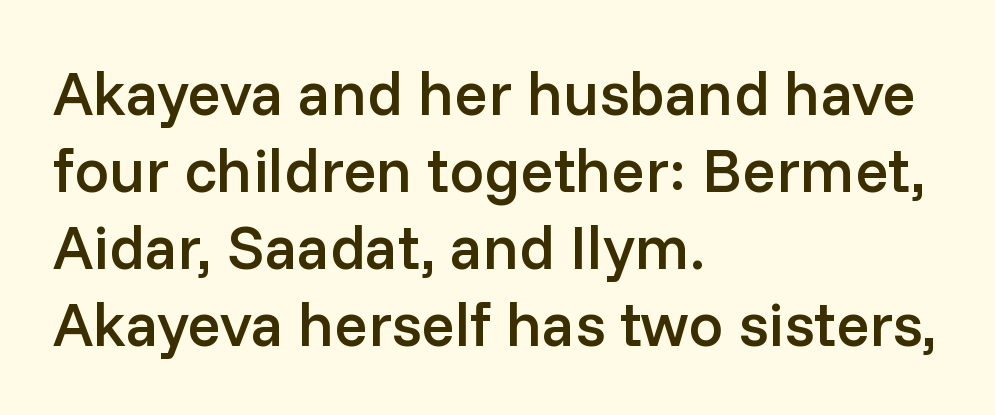
The image shows 62 px semibold sans-serif type, upright; set left-aligned, line spacing 1.24x, normal letter spacing, not underlined; low stroke contrast and a medium x-height.
